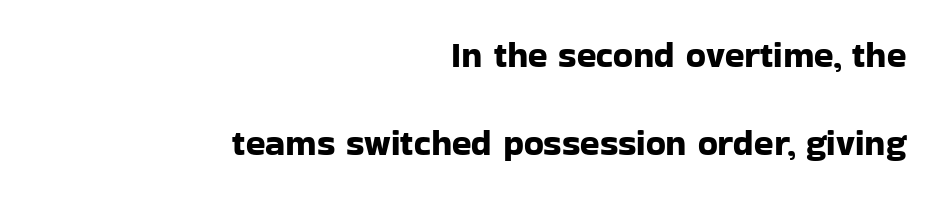
Q: Is the text italic (slanted)? A: No, it is upright.
Q: Is the typeface a serif or a sans-serif typeface? A: Sans-serif.
Q: Is the text underlined? A: No.
Q: How is the paragraph aligned? A: Right-aligned.
Q: Is the spacing between letters normal or unusually wide? A: Normal.
Q: Is the spacing between lines tight, normal or loose? A: Loose.
Q: Width (condensed, normal, or wide)? A: Normal.
Q: Stroke contrast? A: Low.
Q: x-height? A: Medium.
Q: Monospaced? A: No.
